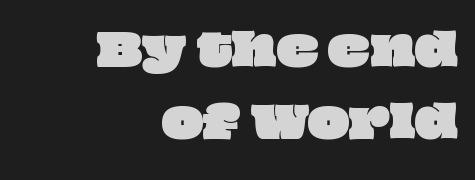
The image shows 44 px wide type; set right-aligned, normal line spacing (1.64x), normal letter spacing, not underlined; low stroke contrast and a large x-height.
